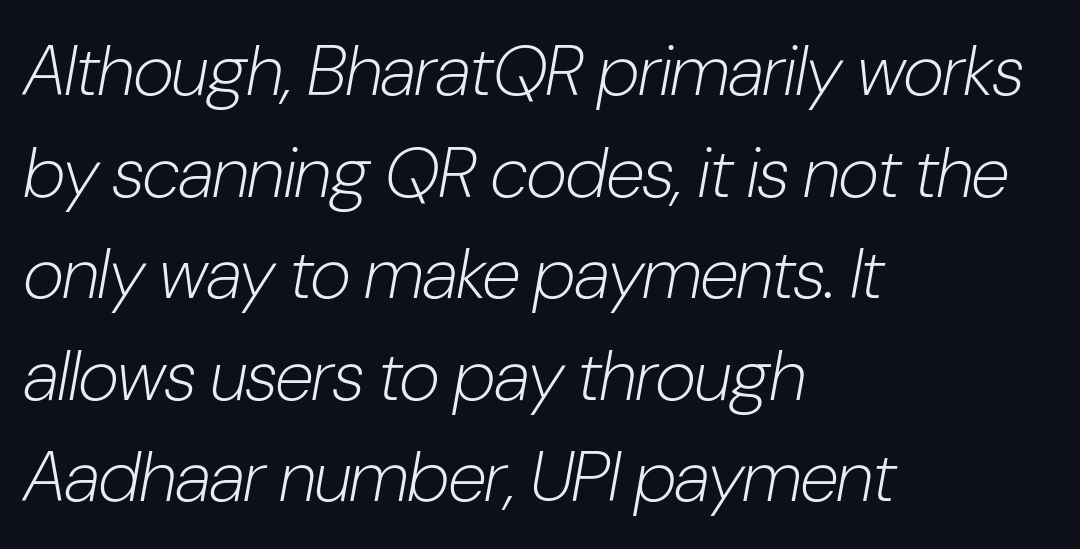
The image shows 71 px light, condensed type, italic (leaning right); set left-aligned, normal line spacing (1.43x), normal letter spacing, not underlined; low stroke contrast and a medium x-height.
